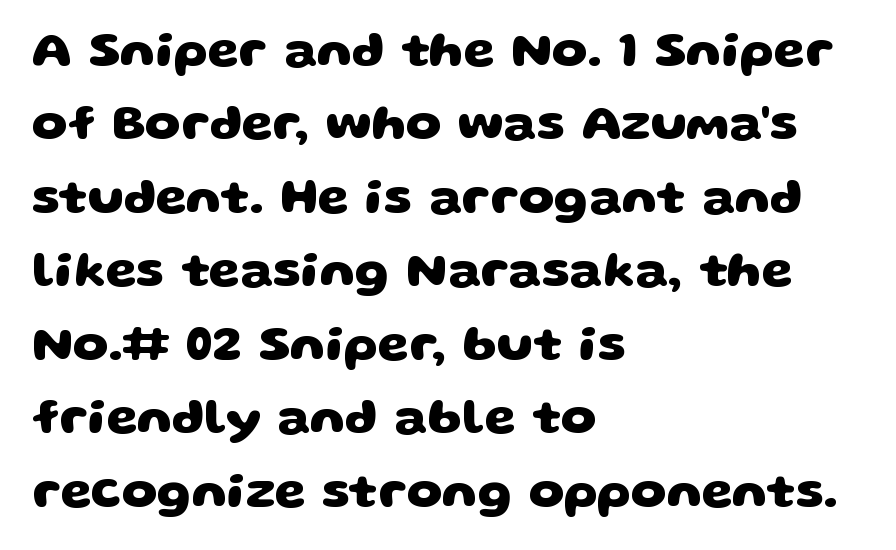
Q: Is the text bold? A: Yes.
Q: Is the typeface a serif or a sans-serif typeface? A: Sans-serif.
Q: Is the text underlined? A: No.
Q: How is the paragraph aligned? A: Left-aligned.
Q: Is the spacing between letters normal or unusually wide? A: Normal.
Q: Is the spacing between lines tight, normal or loose? A: Normal.
Q: Width (condensed, normal, or wide)? A: Wide.
Q: Stroke contrast? A: Low.
Q: x-height? A: Large.
Q: Monospaced? A: No.
